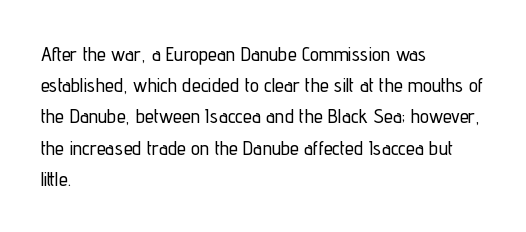
Q: Is the text italic (slanted)? A: No, it is upright.
Q: Is the text underlined? A: No.
Q: How is the paragraph aligned? A: Left-aligned.
Q: Is the spacing between letters normal or unusually wide? A: Normal.
Q: Is the spacing between lines tight, normal or loose? A: Normal.
